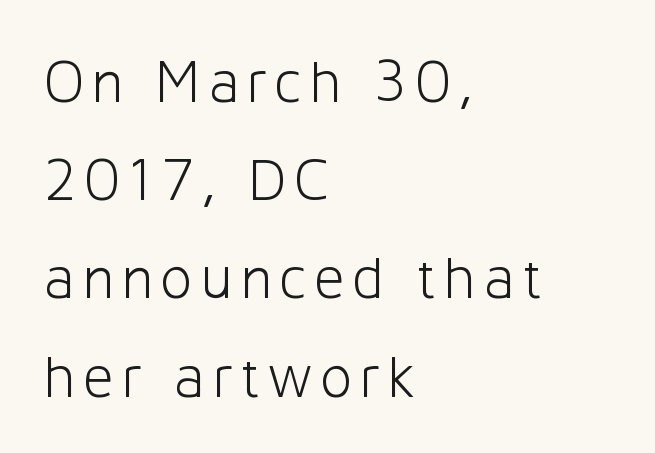
The face looks like a standard text weight, possibly lighter. Honestly, there is no underline to notice here at all. A student would call this left alignment; a typographer would say flush left, rag right. Character widths vary here, with narrow letters taking less room than wide ones.
